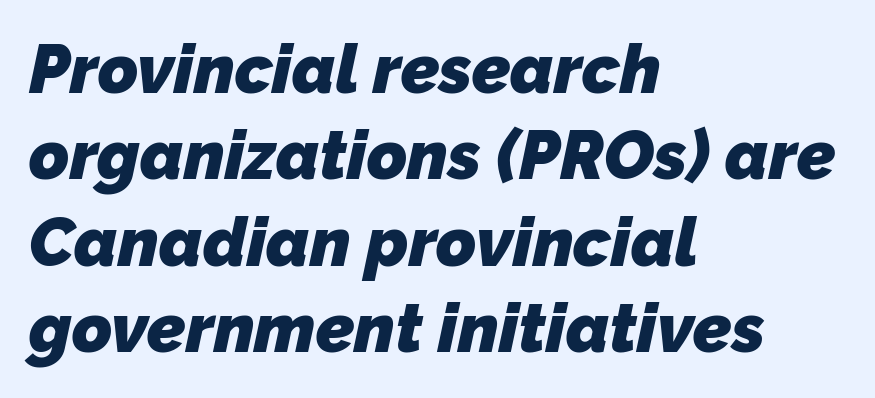
Q: Is the text bold? A: Yes.
Q: Is the typeface a serif or a sans-serif typeface? A: Sans-serif.
Q: Is the text underlined? A: No.
Q: How is the paragraph aligned? A: Left-aligned.
Q: Is the spacing between letters normal or unusually wide? A: Normal.
Q: Is the spacing between lines tight, normal or loose? A: Normal.
Q: Width (condensed, normal, or wide)? A: Normal.
Q: Stroke contrast? A: Low.
Q: x-height? A: Medium.
Q: Monospaced? A: No.
